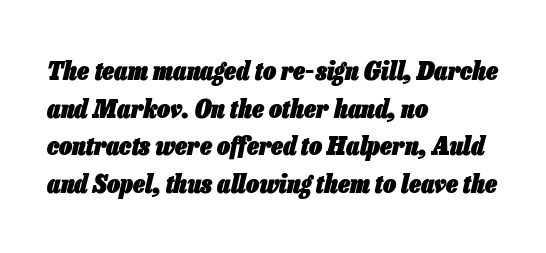
The image shows 26 px bold type, italic (leaning right); set left-aligned, normal line spacing (1.45x), normal letter spacing, not underlined.
